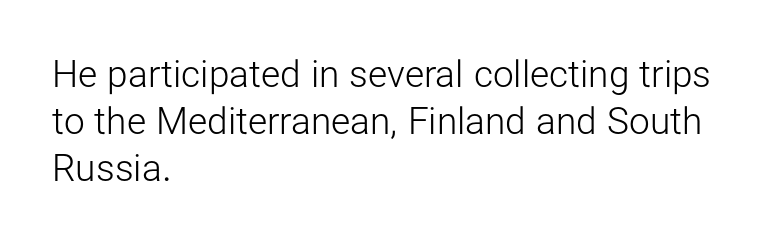
The image shows 37 px light sans-serif type, upright; set left-aligned, normal line spacing (1.27x), normal letter spacing, not underlined; low stroke contrast and a medium x-height.
